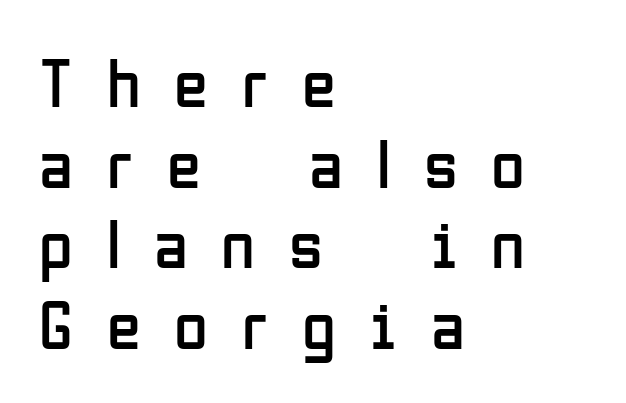
{"serif": "no", "italic": "no", "bold": "no", "weight": "regular", "width": "condensed", "stroke_contrast": "low", "x_height": "medium", "monospaced": "no", "underline": "no", "align": "left", "line_spacing_ratio": 1.17, "letter_spacing": "wide", "letter_spacing_em": 0.49, "glyph_px": 69}
